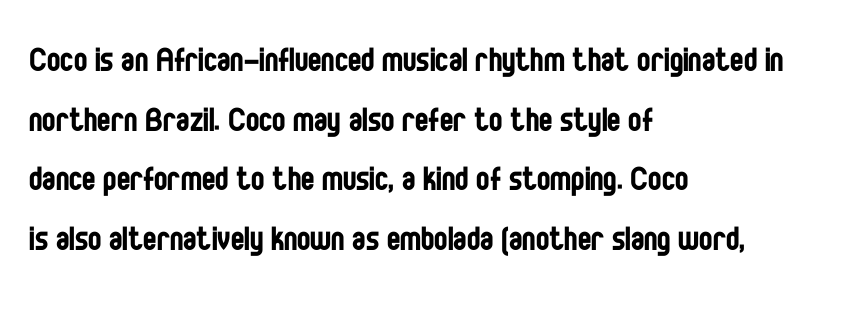
{"serif": "no", "italic": "no", "bold": "no", "weight": "regular", "width": "condensed", "stroke_contrast": "low", "x_height": "large", "monospaced": "no", "underline": "no", "align": "left", "line_spacing": "normal", "line_spacing_ratio": 1.49, "letter_spacing": "normal", "letter_spacing_em": 0.0, "glyph_px": 40}
